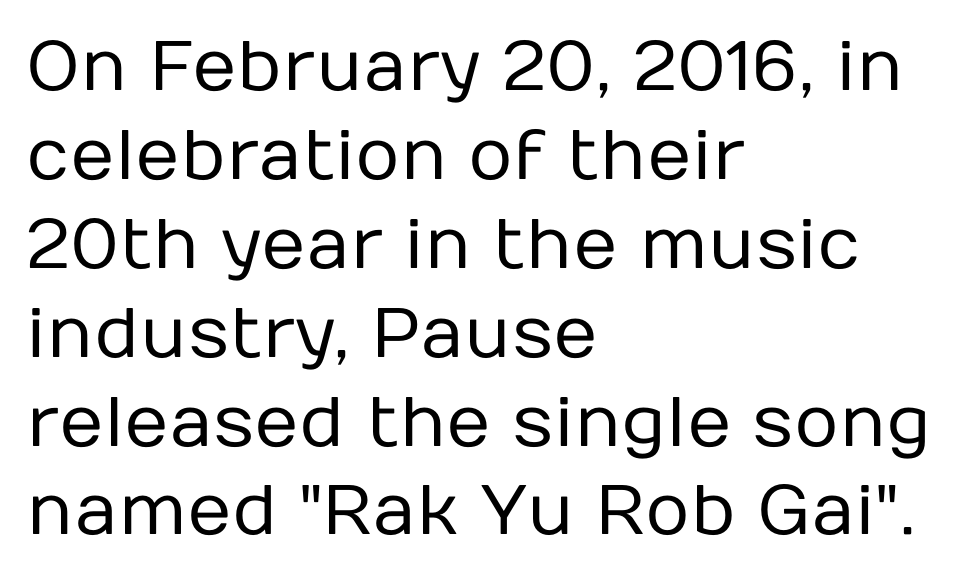
{"serif": "no", "italic": "no", "bold": "no", "weight": "regular", "width": "normal", "stroke_contrast": "low", "x_height": "medium", "monospaced": "no", "underline": "no", "align": "left", "line_spacing": "normal", "line_spacing_ratio": 1.27, "letter_spacing": "normal", "letter_spacing_em": 0.0, "glyph_px": 70}
